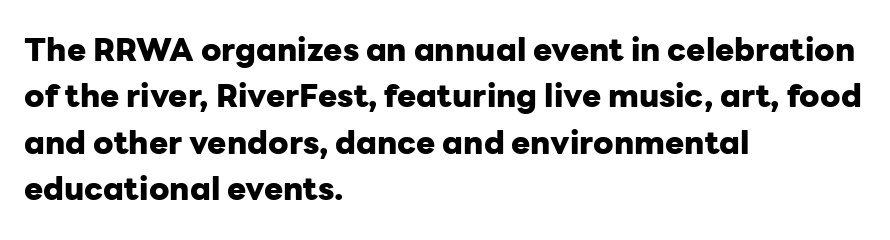
{"serif": "no", "italic": "no", "bold": "yes", "weight": "heavy", "width": "normal", "stroke_contrast": "low", "x_height": "medium", "monospaced": "no", "underline": "no", "align": "left", "line_spacing": "normal", "line_spacing_ratio": 1.45, "letter_spacing": "normal", "letter_spacing_em": 0.0, "glyph_px": 32}
